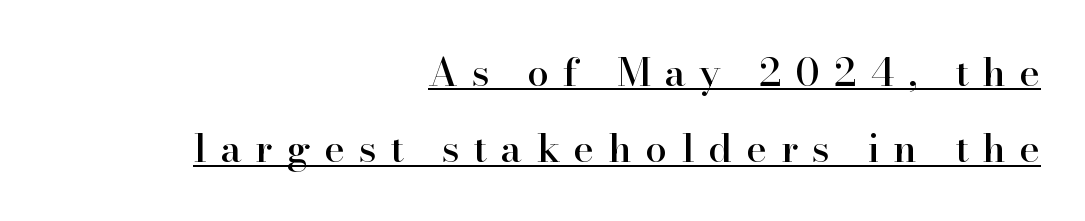
{"serif": "yes", "italic": "no", "width": "normal", "stroke_contrast": "high", "x_height": "small", "monospaced": "no", "underline": "yes", "align": "right", "line_spacing": "loose", "line_spacing_ratio": 1.96, "letter_spacing": "wide", "letter_spacing_em": 0.36, "glyph_px": 39}
